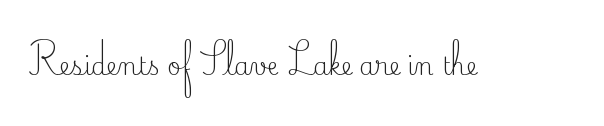
{"italic": "no", "bold": "no", "underline": "no", "letter_spacing": "normal", "letter_spacing_em": 0.0, "glyph_px": 24}
